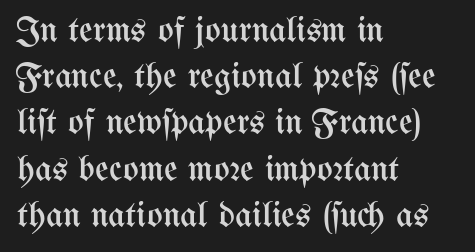
{"italic": "no", "bold": "no", "weight": "regular", "width": "condensed", "stroke_contrast": "medium", "x_height": "medium", "monospaced": "no", "underline": "no", "align": "left", "line_spacing": "normal", "line_spacing_ratio": 1.25, "letter_spacing": "normal", "letter_spacing_em": 0.0, "glyph_px": 37}
